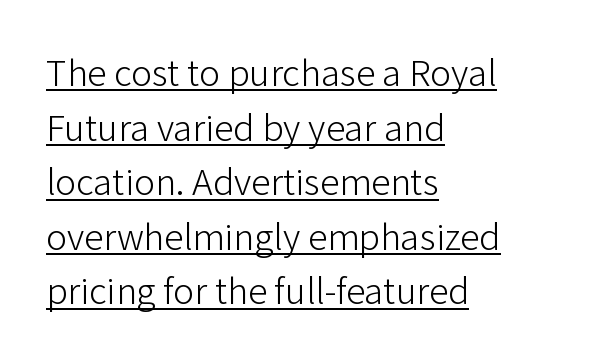
Q: Is the text bold? A: No.
Q: Is the text italic (slanted)? A: No, it is upright.
Q: Is the typeface a serif or a sans-serif typeface? A: Sans-serif.
Q: Is the text underlined? A: Yes.
Q: How is the paragraph aligned? A: Left-aligned.
Q: Is the spacing between letters normal or unusually wide? A: Normal.
Q: Is the spacing between lines tight, normal or loose? A: Normal.
Q: Width (condensed, normal, or wide)? A: Normal.
Q: Stroke contrast? A: Low.
Q: x-height? A: Medium.
Q: Monospaced? A: No.
